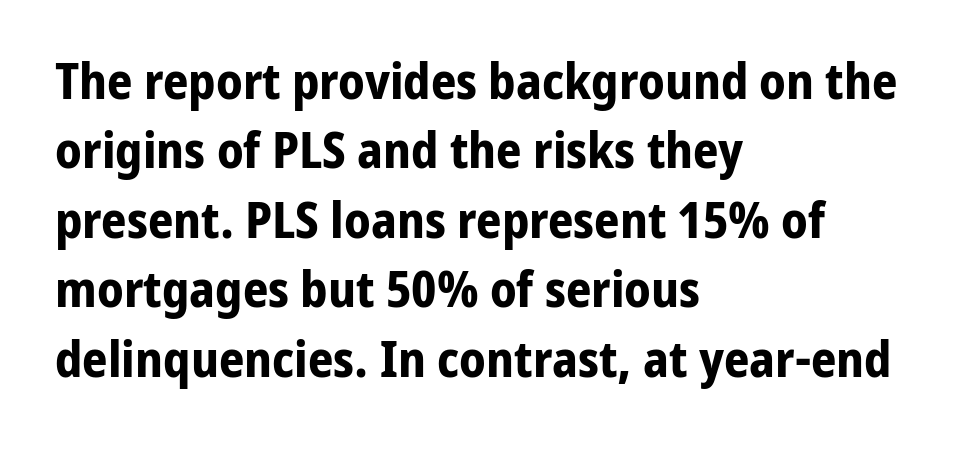
Q: Is the text bold? A: Yes.
Q: Is the text italic (slanted)? A: No, it is upright.
Q: Is the typeface a serif or a sans-serif typeface? A: Sans-serif.
Q: Is the text underlined? A: No.
Q: How is the paragraph aligned? A: Left-aligned.
Q: Is the spacing between letters normal or unusually wide? A: Normal.
Q: Is the spacing between lines tight, normal or loose? A: Normal.
Q: Width (condensed, normal, or wide)? A: Normal.
Q: Stroke contrast? A: Low.
Q: x-height? A: Medium.
Q: Monospaced? A: No.
